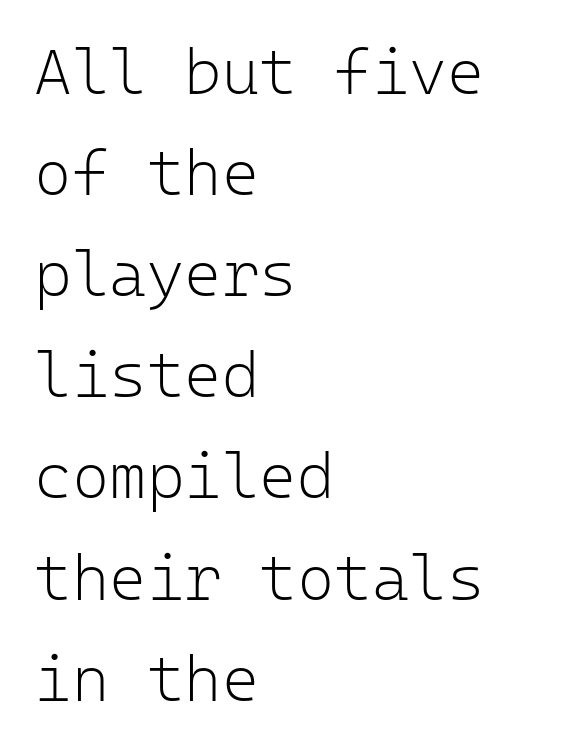
The image shows 64 px light sans-serif type, upright, monospaced; set left-aligned, normal line spacing (1.58x), normal letter spacing, not underlined; low stroke contrast and a medium x-height.
